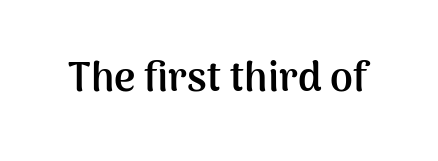
The image shows 41 px semibold sans-serif type, upright; set normal letter spacing, not underlined; medium stroke contrast and a medium x-height.
